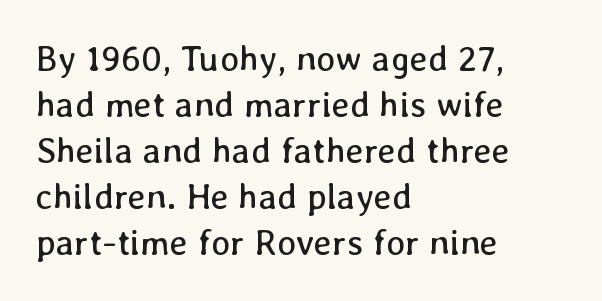
{"italic": "no", "bold": "no", "weight": "regular", "width": "normal", "stroke_contrast": "low", "x_height": "medium", "monospaced": "no", "underline": "no", "align": "left", "line_spacing": "normal", "line_spacing_ratio": 1.28, "letter_spacing": "normal", "letter_spacing_em": 0.0, "glyph_px": 36}
